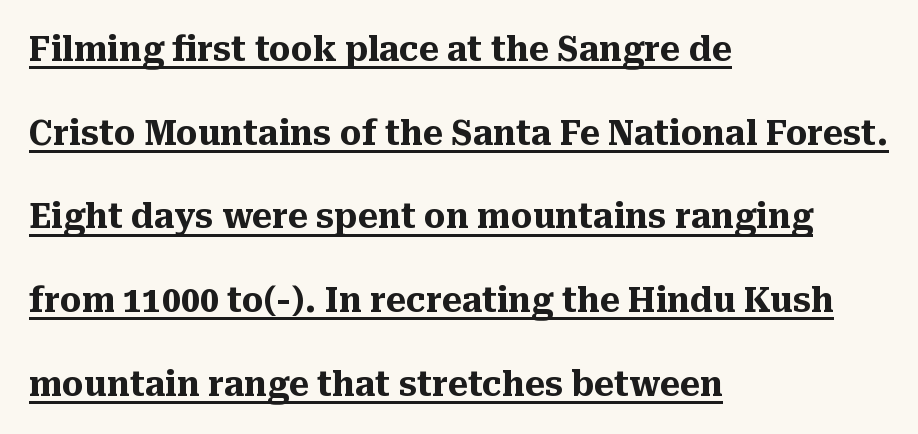
I'd call this a serif setting — the letters wear small feet. The space between consecutive lines is lavish. Varying glyph widths throughout — classic text-font behaviour. Beneath each row of characters lies a ruled line. Is there any slant? The stems are plumb.
